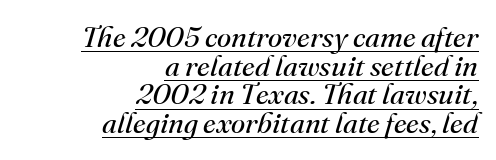
Spacing verdict: proportional, widths tailored to each character. Every row of glyphs terminates at an identical x-position on the right. Examine the stroke ends and you'll spot serifs. Is there much room between lines? No — they nearly touch.
